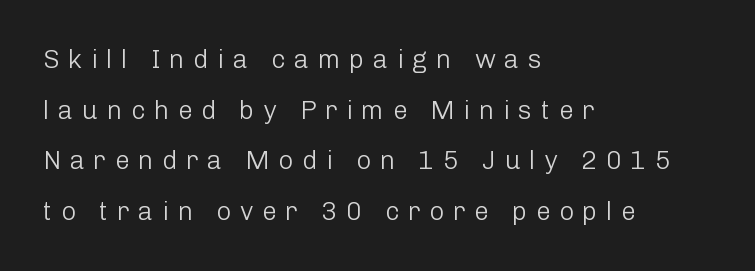
When letters stand straight like this, we call the style roman or upright. Letters have the restrained weight of plain body copy at most. Does the leading feel generous? Absolutely, it's lavish. Between one letter and the next there's a generous, obvious gap.
